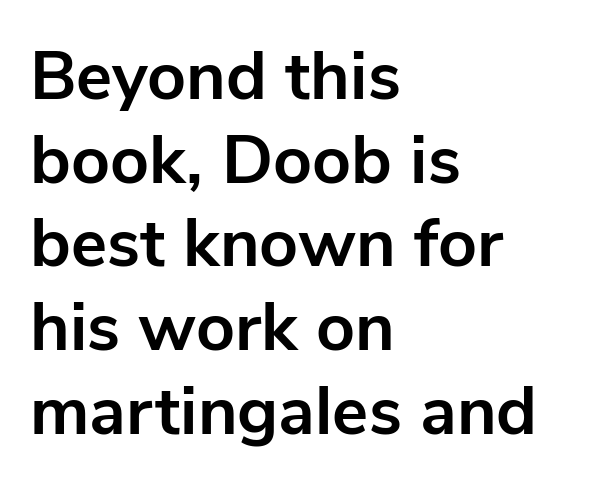
{"serif": "no", "italic": "no", "bold": "yes", "weight": "bold", "width": "normal", "stroke_contrast": "low", "x_height": "medium", "monospaced": "no", "underline": "no", "align": "left", "line_spacing_ratio": 1.23, "letter_spacing": "normal", "letter_spacing_em": 0.0, "glyph_px": 68}
